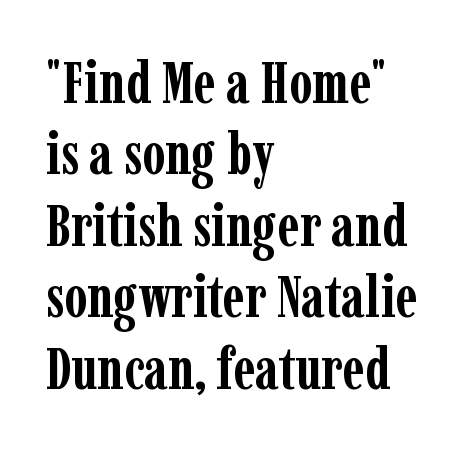
Q: Is the text bold? A: Yes.
Q: Is the text italic (slanted)? A: No, it is upright.
Q: Is the typeface a serif or a sans-serif typeface? A: Serif.
Q: Is the text underlined? A: No.
Q: How is the paragraph aligned? A: Left-aligned.
Q: Is the spacing between letters normal or unusually wide? A: Normal.
Q: Width (condensed, normal, or wide)? A: Condensed.
Q: Stroke contrast? A: Low.
Q: x-height? A: Medium.
Q: Monospaced? A: No.
